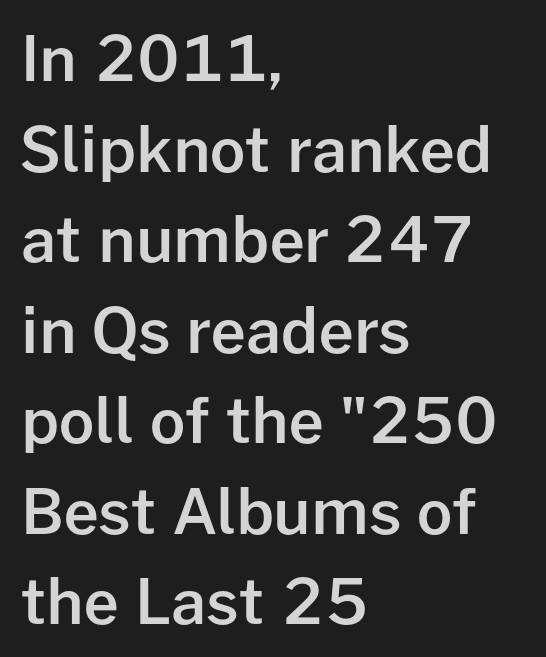
The image shows 62 px semibold sans-serif type, upright; set left-aligned, normal line spacing (1.46x), normal letter spacing, not underlined; low stroke contrast and a medium x-height.
